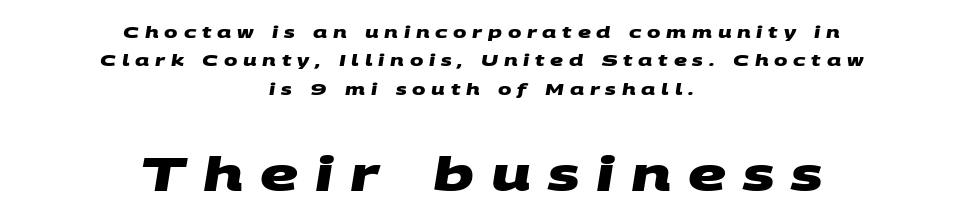
Q: Is the text bold? A: Yes.
Q: Is the typeface a serif or a sans-serif typeface? A: Sans-serif.
Q: Is the text underlined? A: No.
Q: How is the paragraph aligned? A: Centered.
Q: Is the spacing between letters normal or unusually wide? A: Unusually wide.
Q: Which block of text is set in a larger size, the first (top) or the second (bottom)? A: The second (bottom) one.
Q: Width (condensed, normal, or wide)? A: Wide.
Q: Stroke contrast? A: Medium.
Q: x-height? A: Large.
Q: Monospaced? A: No.
